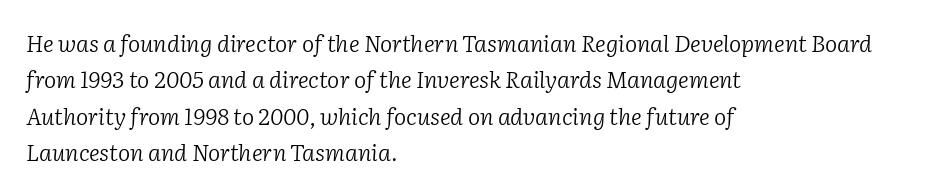
{"italic": "yes", "lean": "right", "slant_degrees": 2, "bold": "no", "underline": "no", "align": "left", "line_spacing": "normal", "line_spacing_ratio": 1.58, "letter_spacing": "normal", "letter_spacing_em": 0.0, "glyph_px": 23}
